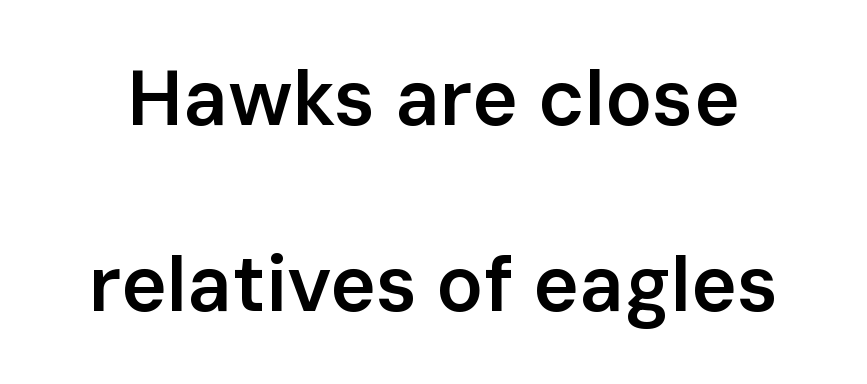
Decoration check: the copy has no underline. In terms of letterspacing, this is plain default setting. No italicization has been applied; the sample stays upright. The type family on display is of the sans-serif kind. Each letter keeps its own natural width here, so spacing adapts to shape. The strokes are fattened partway — semibold, not bold.
